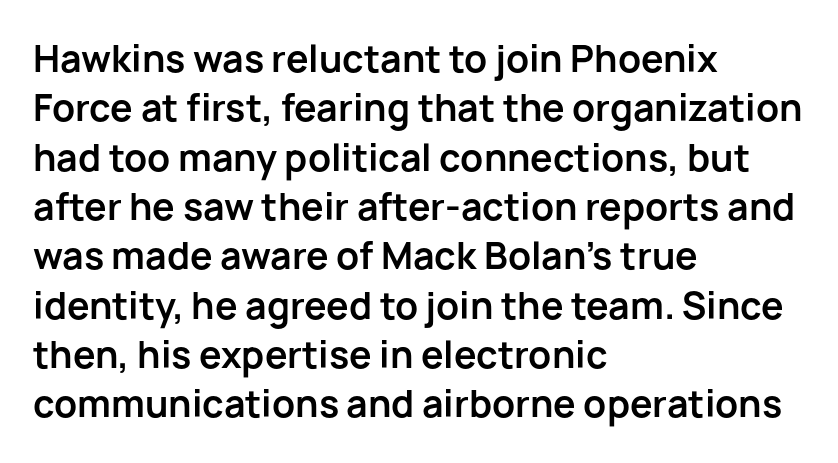
Vertical strokes here are truly vertical. Stroke thickness is high; the sample reads as a true bold. The typesetter chose a ragged-right arrangement here. Stroke terminals: plain, sans-serif.
